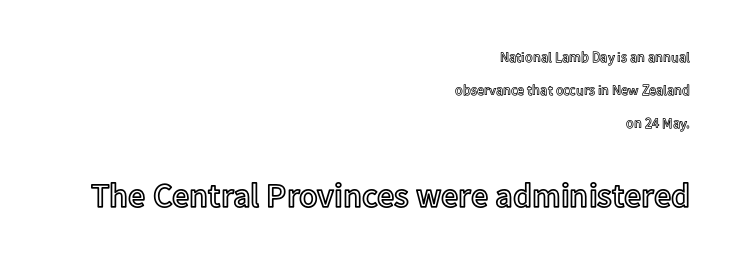
Q: Is the text italic (slanted)? A: No, it is upright.
Q: Is the text underlined? A: No.
Q: How is the paragraph aligned? A: Right-aligned.
Q: Is the spacing between letters normal or unusually wide? A: Normal.
Q: Is the spacing between lines tight, normal or loose? A: Loose.
Q: Which block of text is set in a larger size, the first (top) or the second (bottom)? A: The second (bottom) one.
Q: Width (condensed, normal, or wide)? A: Normal.
Q: x-height? A: Medium.
Q: Monospaced? A: No.
